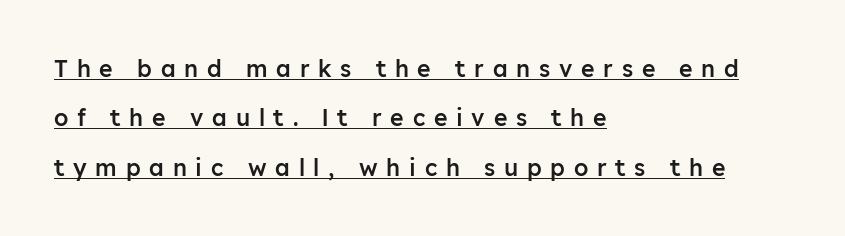
The image shows 23 px text type, upright; set left-aligned, loose line spacing (2.15x), unusually wide letter spacing (+0.38 em), underlined.
